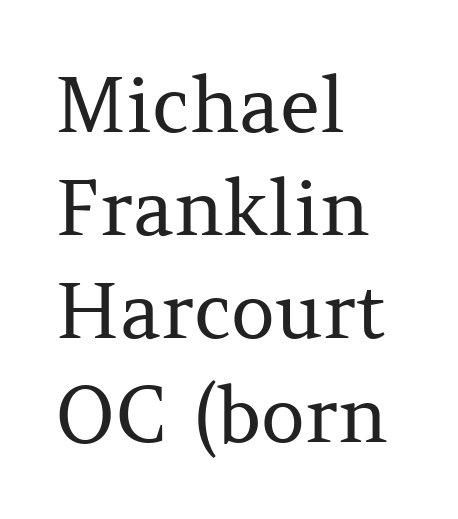
The image shows 77 px regular-weight serif type, upright; set left-aligned, normal line spacing (1.34x), normal letter spacing, not underlined; medium stroke contrast and a medium x-height.
